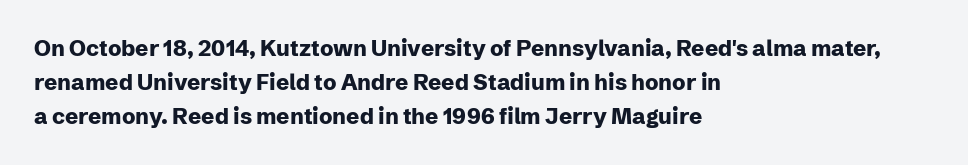
Underline: absent. Default kerning and tracking; the words read as compact shapes. Successive baselines arrive at the customary interval. You can tell it's not italic because the verticals are truly vertical. One-word summary of the alignment: left. These lines carry a lot of weight — the face is fully bold.
